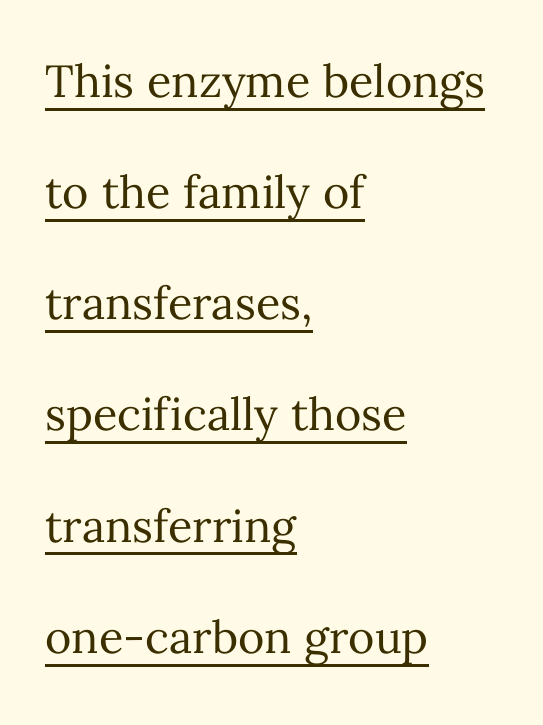
Q: Is the text bold? A: No.
Q: Is the text italic (slanted)? A: No, it is upright.
Q: Is the text underlined? A: Yes.
Q: How is the paragraph aligned? A: Left-aligned.
Q: Is the spacing between letters normal or unusually wide? A: Normal.
Q: Is the spacing between lines tight, normal or loose? A: Loose.
Q: Width (condensed, normal, or wide)? A: Normal.
Q: Stroke contrast? A: Medium.
Q: x-height? A: Medium.
Q: Monospaced? A: No.
